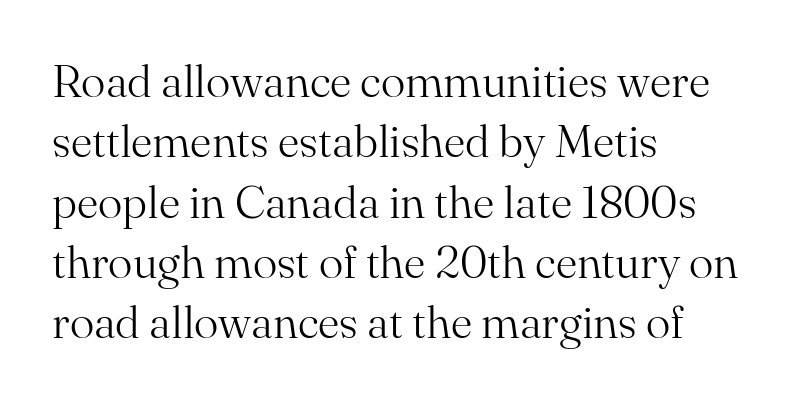
The passage shown is typeset with a serif family. Line spacing here is normal. Leftover space on each line is placed entirely after the last word. Between one letter and the next there's only the usual sliver of space. Looks like regular typesetting: each glyph gets only the width it needs.
